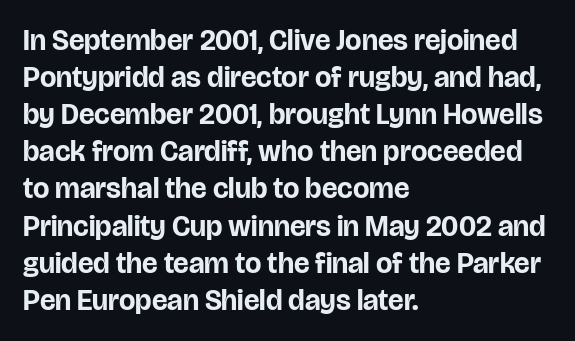
Alignment: flush left. The axis of the letterforms is exactly vertical. Bare-footed words on every line. No feet cap the strokes, marking this as sans-serif type. Look at the stroke-to-counter ratio: heavy, a bold.
